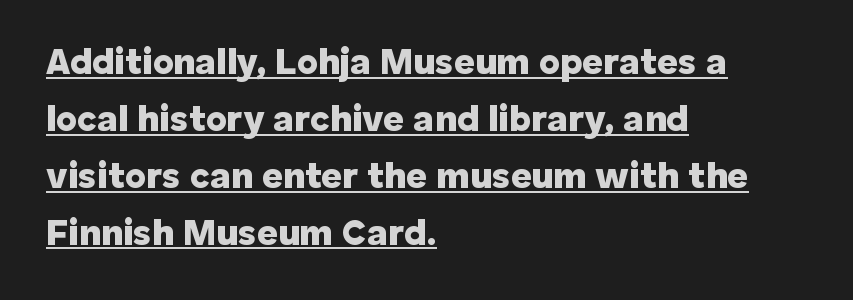
{"serif": "no", "italic": "no", "bold": "yes", "weight": "heavy", "width": "normal", "stroke_contrast": "low", "x_height": "medium", "monospaced": "no", "underline": "yes", "align": "left", "line_spacing": "normal", "line_spacing_ratio": 1.58, "letter_spacing": "normal", "letter_spacing_em": 0.0, "glyph_px": 36}
